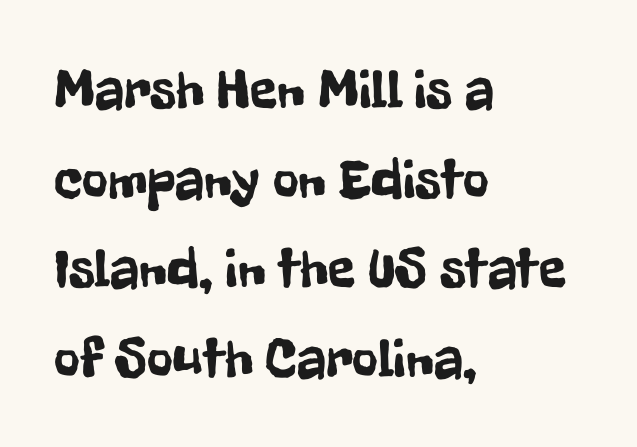
Q: Is the text italic (slanted)? A: No, it is upright.
Q: Is the typeface a serif or a sans-serif typeface? A: Sans-serif.
Q: Is the text underlined? A: No.
Q: How is the paragraph aligned? A: Left-aligned.
Q: Is the spacing between letters normal or unusually wide? A: Normal.
Q: Is the spacing between lines tight, normal or loose? A: Normal.
Q: Width (condensed, normal, or wide)? A: Condensed.
Q: Stroke contrast? A: Low.
Q: x-height? A: Medium.
Q: Monospaced? A: No.
